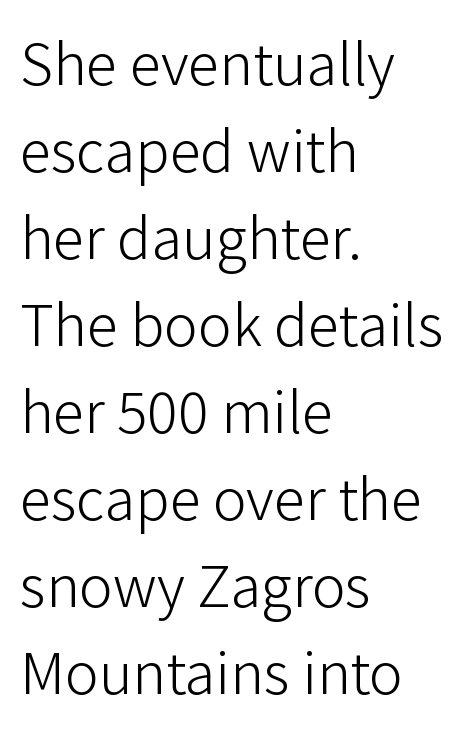
Q: Is the text bold? A: No.
Q: Is the text italic (slanted)? A: No, it is upright.
Q: Is the typeface a serif or a sans-serif typeface? A: Sans-serif.
Q: Is the text underlined? A: No.
Q: How is the paragraph aligned? A: Left-aligned.
Q: Is the spacing between letters normal or unusually wide? A: Normal.
Q: Is the spacing between lines tight, normal or loose? A: Normal.
Q: Width (condensed, normal, or wide)? A: Normal.
Q: Stroke contrast? A: Low.
Q: x-height? A: Medium.
Q: Monospaced? A: No.
